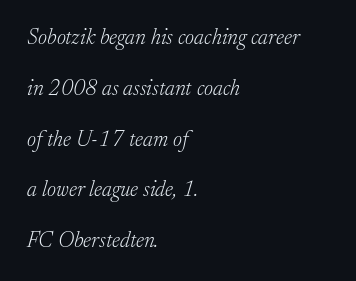
Q: Is the text bold? A: No.
Q: Is the text italic (slanted)? A: Yes, it leans right by about 17 degrees.
Q: Is the text underlined? A: No.
Q: How is the paragraph aligned? A: Left-aligned.
Q: Is the spacing between letters normal or unusually wide? A: Normal.
Q: Is the spacing between lines tight, normal or loose? A: Loose.
